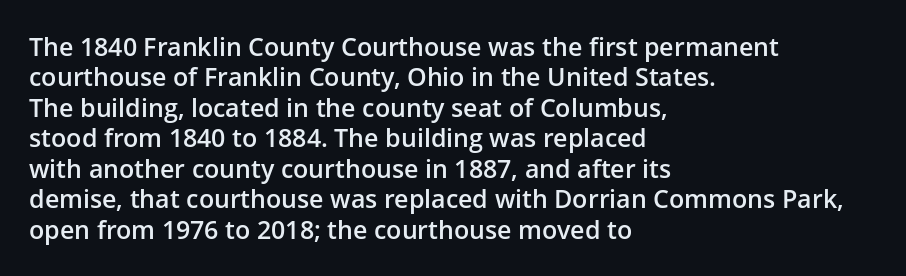
This is moderately heavy type, rendered in semibold. The lines are quadded left. The words here are not underlined. Look at the tracking — it's just the regular setting, nothing added. No italicization has been applied; the sample stays upright.
